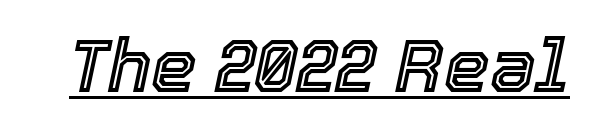
A rule runs beneath these lines of type. The text carries the slant typical of an italic or oblique font. The rendering keeps characters at their native spacing. Think of a printed novel: that variable character pitch is what you see here.
